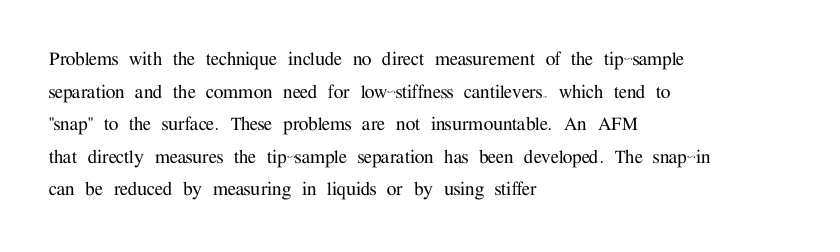
Q: Is the text italic (slanted)? A: No, it is upright.
Q: Is the text underlined? A: No.
Q: How is the paragraph aligned? A: Left-aligned.
Q: Is the spacing between letters normal or unusually wide? A: Normal.
Q: Is the spacing between lines tight, normal or loose? A: Normal.
